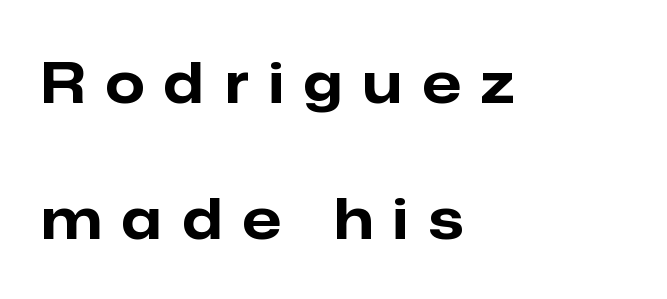
Q: Is the text bold? A: Yes.
Q: Is the text italic (slanted)? A: No, it is upright.
Q: Is the typeface a serif or a sans-serif typeface? A: Sans-serif.
Q: Is the text underlined? A: No.
Q: How is the paragraph aligned? A: Left-aligned.
Q: Is the spacing between letters normal or unusually wide? A: Unusually wide.
Q: Is the spacing between lines tight, normal or loose? A: Loose.
Q: Width (condensed, normal, or wide)? A: Normal.
Q: Stroke contrast? A: Low.
Q: x-height? A: Medium.
Q: Monospaced? A: No.
